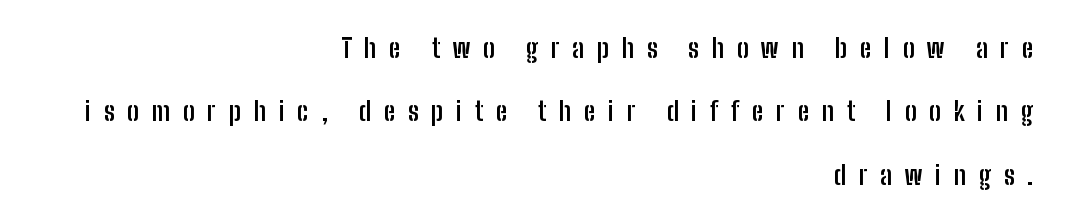
Successive baselines arrive slowly, with a big drop between each. How heavy is the stroke? Heavy — this is a bold. Lines of text with bare space underneath. Reading down the block, your eye finds every line finishing at a fixed right position. Posture: straight, roman, zero tilt.
